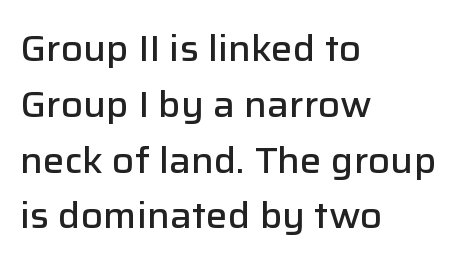
The image shows 36 px semibold sans-serif type, upright; set left-aligned, normal line spacing (1.55x), normal letter spacing, not underlined; low stroke contrast and a medium x-height.
